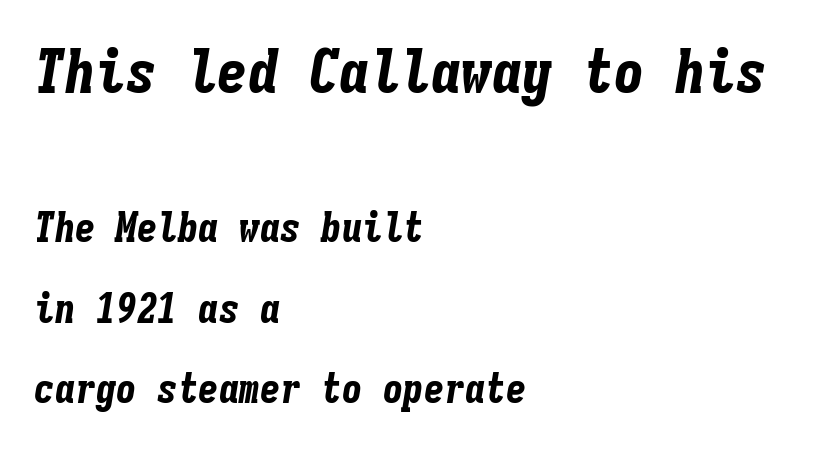
The image shows 61 px bold, condensed type, italic (leaning right), monospaced; set left-aligned, loose line spacing (1.96x), normal letter spacing, not underlined; the first (top) block is 1.49x larger; low stroke contrast and a medium x-height.
